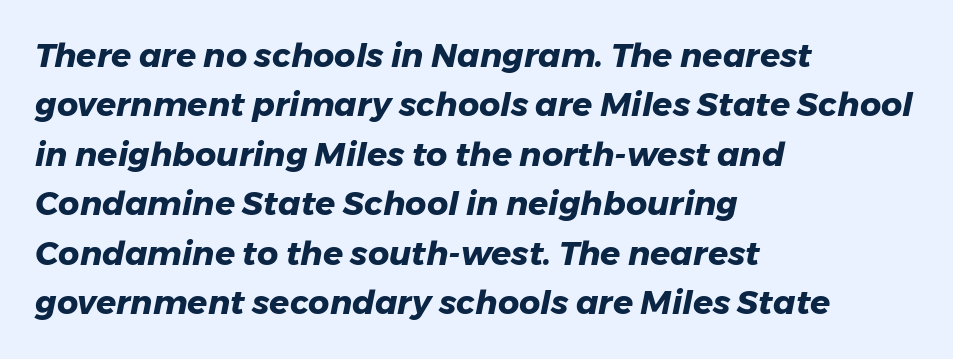
The image shows 33 px heavy type, italic (leaning right); set left-aligned, normal line spacing (1.5x), normal letter spacing, not underlined; low stroke contrast and a medium x-height.
